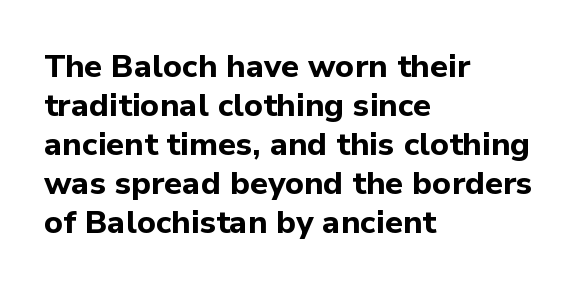
{"serif": "no", "italic": "no", "bold": "yes", "weight": "bold", "width": "normal", "stroke_contrast": "low", "x_height": "medium", "monospaced": "no", "underline": "no", "align": "left", "line_spacing_ratio": 1.22, "letter_spacing": "normal", "letter_spacing_em": 0.0, "glyph_px": 32}
